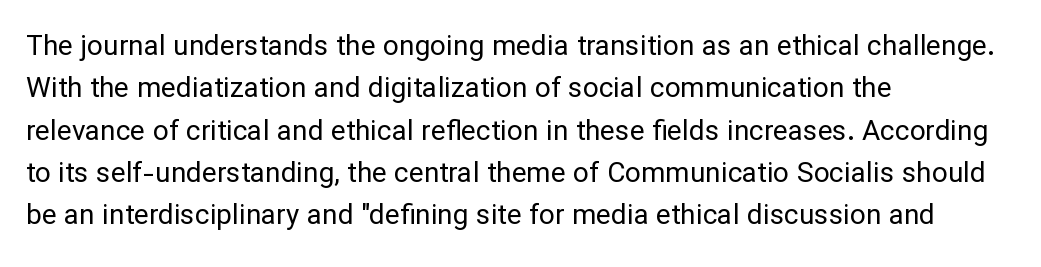
Q: Is the text bold? A: No.
Q: Is the text italic (slanted)? A: No, it is upright.
Q: Is the typeface a serif or a sans-serif typeface? A: Sans-serif.
Q: Is the text underlined? A: No.
Q: How is the paragraph aligned? A: Left-aligned.
Q: Is the spacing between letters normal or unusually wide? A: Normal.
Q: Is the spacing between lines tight, normal or loose? A: Normal.
Q: Width (condensed, normal, or wide)? A: Normal.
Q: Stroke contrast? A: Low.
Q: x-height? A: Medium.
Q: Monospaced? A: No.
